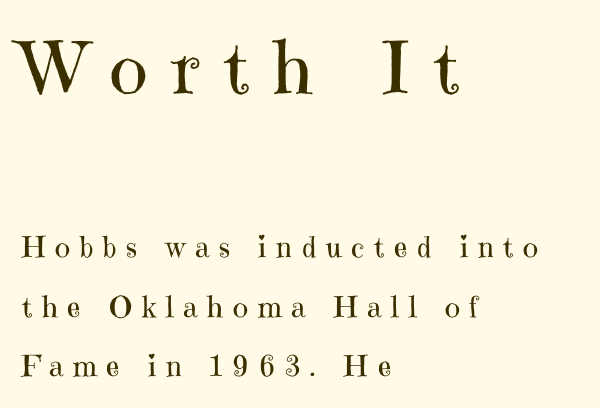
The image shows 72 px regular-weight serif type, upright; set left-aligned, loose line spacing (2.06x), unusually wide letter spacing (+0.34 em), not underlined; the first (top) block is 2.48x larger; high stroke contrast and a medium x-height.
